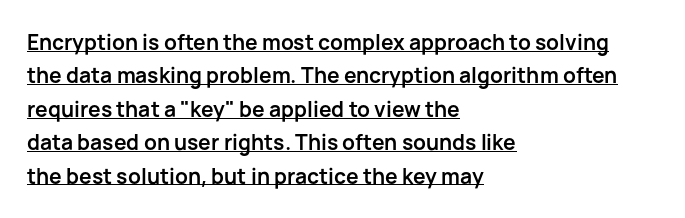
{"italic": "no", "bold": "yes", "underline": "yes", "align": "left", "line_spacing": "normal", "line_spacing_ratio": 1.59, "letter_spacing": "normal", "letter_spacing_em": 0.0, "glyph_px": 21}
